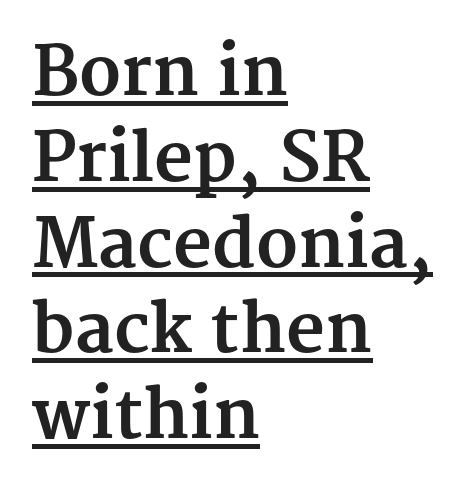
Q: Is the text bold? A: Yes.
Q: Is the text italic (slanted)? A: No, it is upright.
Q: Is the typeface a serif or a sans-serif typeface? A: Serif.
Q: Is the text underlined? A: Yes.
Q: How is the paragraph aligned? A: Left-aligned.
Q: Is the spacing between letters normal or unusually wide? A: Normal.
Q: Is the spacing between lines tight, normal or loose? A: Normal.
Q: Width (condensed, normal, or wide)? A: Normal.
Q: Stroke contrast? A: Medium.
Q: x-height? A: Medium.
Q: Monospaced? A: No.
